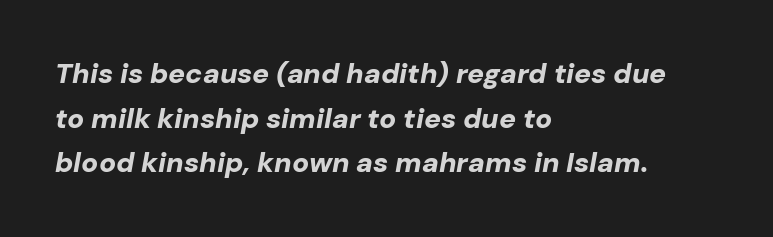
Q: Is the text bold? A: Yes.
Q: Is the text italic (slanted)? A: Yes, it leans right by about 10 degrees.
Q: Is the text underlined? A: No.
Q: How is the paragraph aligned? A: Left-aligned.
Q: Is the spacing between letters normal or unusually wide? A: Normal.
Q: Is the spacing between lines tight, normal or loose? A: Normal.
Q: Width (condensed, normal, or wide)? A: Normal.
Q: Stroke contrast? A: Low.
Q: x-height? A: Medium.
Q: Monospaced? A: No.
